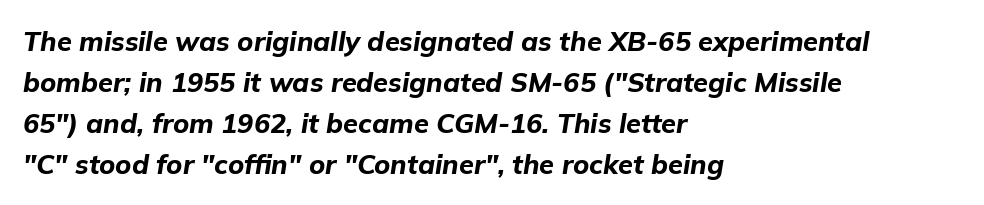
The image shows 27 px bold type, italic (leaning right); set left-aligned, normal line spacing (1.52x), normal letter spacing, not underlined.
